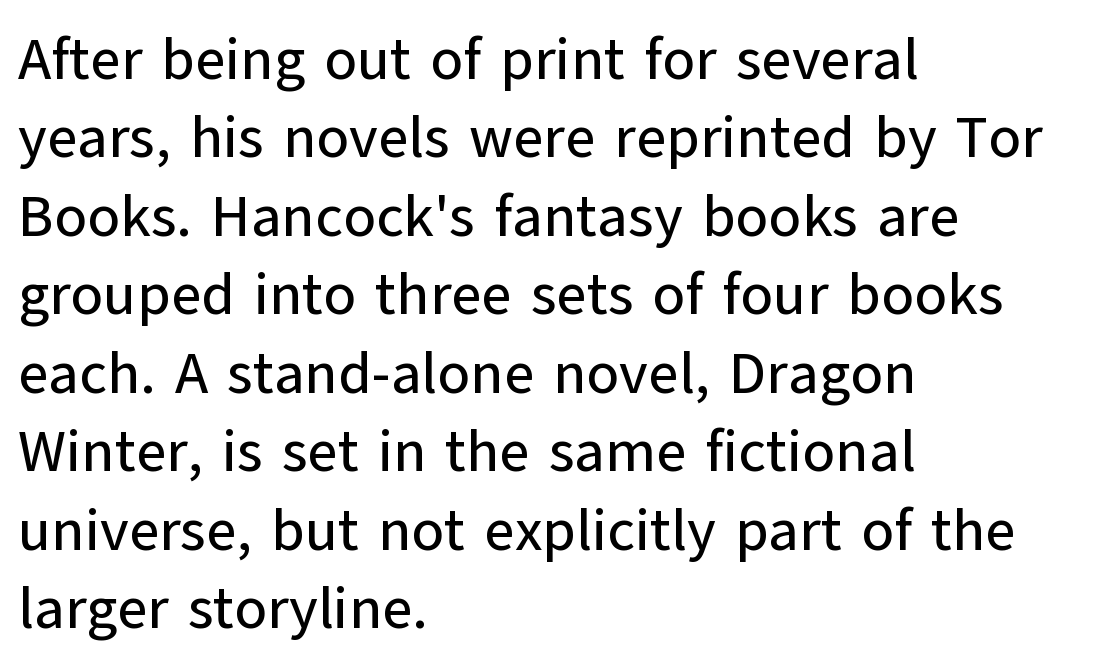
{"serif": "no", "italic": "no", "width": "normal", "stroke_contrast": "low", "x_height": "medium", "monospaced": "no", "underline": "no", "align": "left", "line_spacing": "normal", "line_spacing_ratio": 1.33, "letter_spacing": "normal", "letter_spacing_em": 0.0, "glyph_px": 59}
